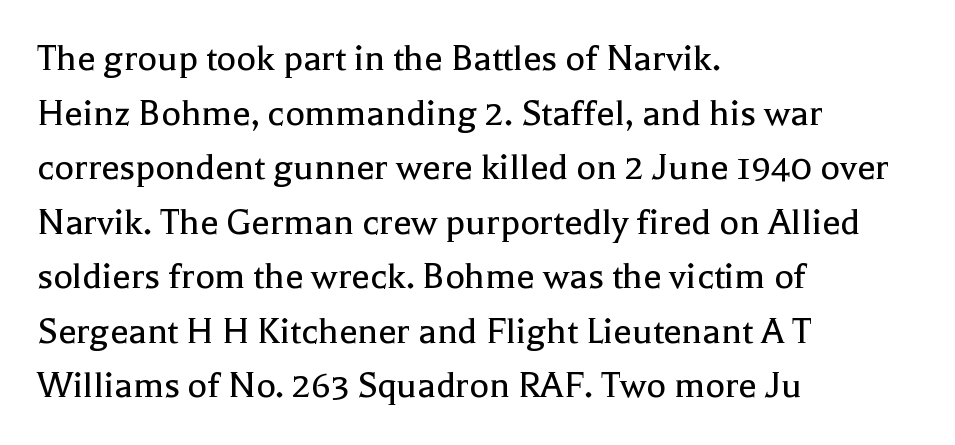
{"serif": "yes", "italic": "no", "bold": "no", "weight": "regular", "width": "normal", "x_height": "medium", "monospaced": "no", "underline": "no", "align": "left", "line_spacing": "normal", "line_spacing_ratio": 1.33, "letter_spacing": "normal", "letter_spacing_em": 0.0, "glyph_px": 41}
